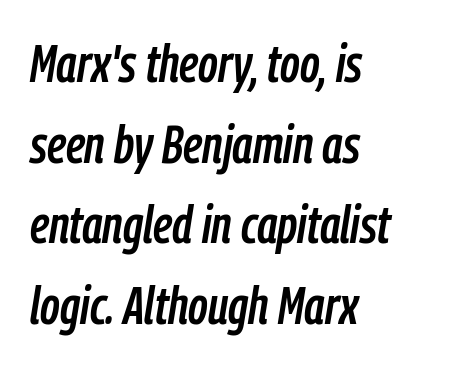
Q: Is the text italic (slanted)? A: Yes, it leans right by about 9 degrees.
Q: Is the text underlined? A: No.
Q: How is the paragraph aligned? A: Left-aligned.
Q: Is the spacing between letters normal or unusually wide? A: Normal.
Q: Is the spacing between lines tight, normal or loose? A: Normal.
Q: Width (condensed, normal, or wide)? A: Condensed.
Q: Stroke contrast? A: Low.
Q: x-height? A: Medium.
Q: Monospaced? A: No.
